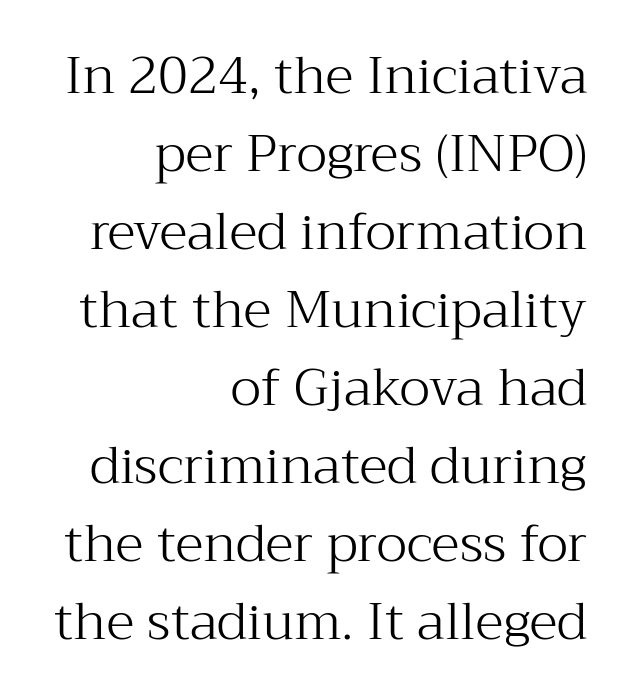
The image shows 52 px light serif type, upright; set right-aligned, normal line spacing (1.5x), normal letter spacing, not underlined; medium stroke contrast and a medium x-height.
